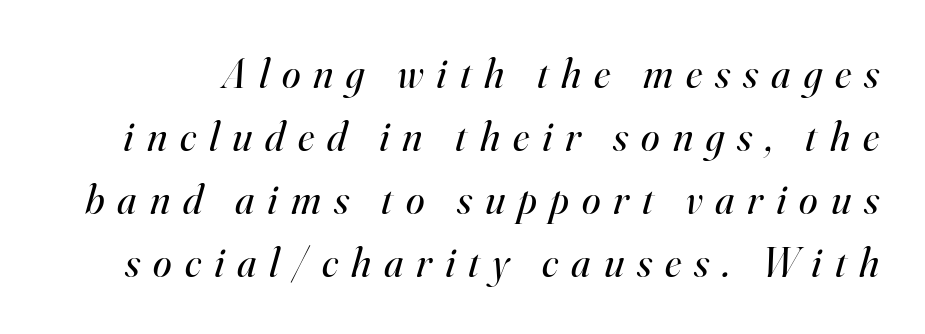
Q: Is the text bold? A: No.
Q: Is the text italic (slanted)? A: Yes, it leans right by about 16 degrees.
Q: Is the typeface a serif or a sans-serif typeface? A: Serif.
Q: Is the text underlined? A: No.
Q: Is the spacing between letters normal or unusually wide? A: Unusually wide.
Q: Is the spacing between lines tight, normal or loose? A: Normal.
Q: Width (condensed, normal, or wide)? A: Normal.
Q: Stroke contrast? A: High.
Q: x-height? A: Small.
Q: Monospaced? A: No.
